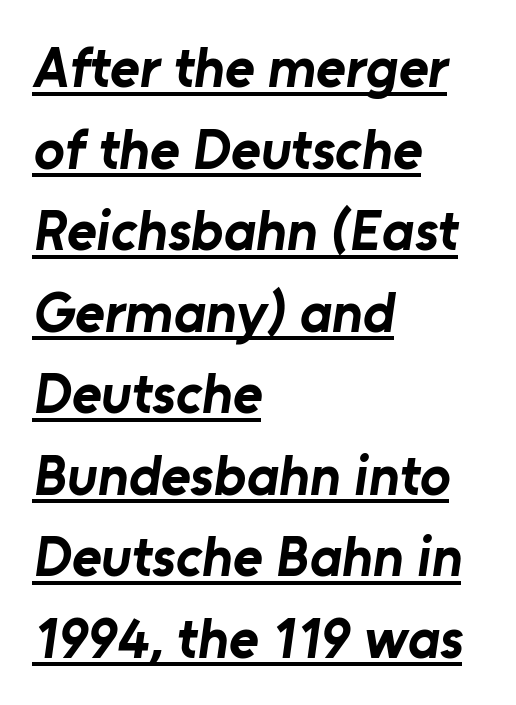
Q: Is the text bold? A: Yes.
Q: Is the typeface a serif or a sans-serif typeface? A: Sans-serif.
Q: Is the text underlined? A: Yes.
Q: How is the paragraph aligned? A: Left-aligned.
Q: Is the spacing between letters normal or unusually wide? A: Normal.
Q: Is the spacing between lines tight, normal or loose? A: Normal.
Q: Width (condensed, normal, or wide)? A: Normal.
Q: Stroke contrast? A: Low.
Q: x-height? A: Medium.
Q: Monospaced? A: No.
